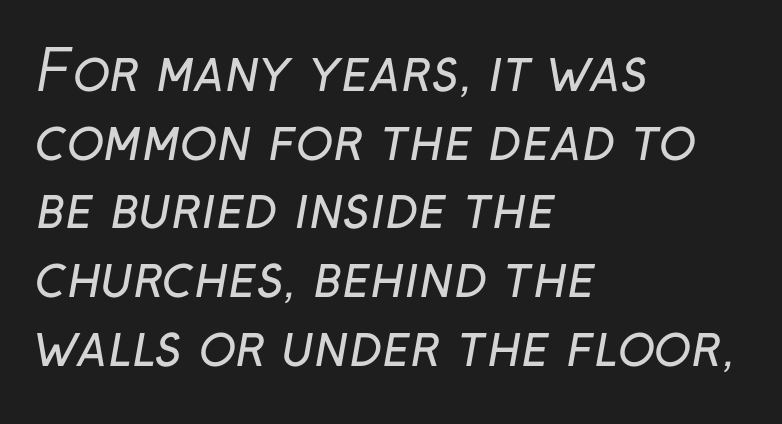
The image shows 55 px regular-weight sans-serif type; set left-aligned, normal line spacing (1.25x), normal letter spacing, not underlined; low stroke contrast and a medium x-height.
